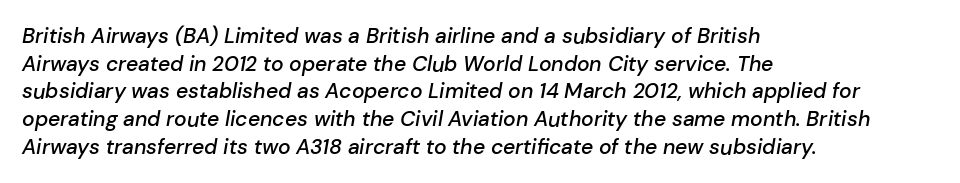
This is moderately heavy type, rendered in semibold. One-word summary of the alignment: left. Inter-character spacing is left at the font's built-in metrics. Characters are canted at an angle relative to the baseline's perpendicular. This sample keeps an unexceptional amount of space between lines. Letters rest on an invisible, unmarked baseline.
